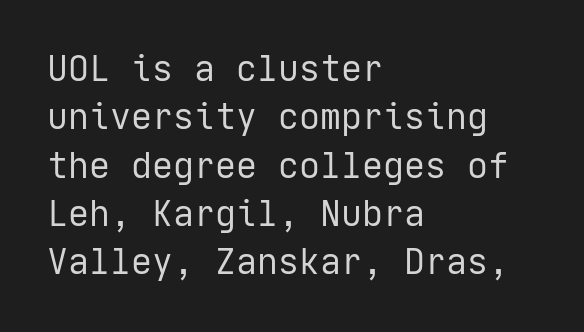
Default kerning and tracking; the words read as compact shapes. No feet cap the strokes, marking this as sans-serif type. Compared with a centered layout, this one pins lines to the left instead. Plain, unruled lines of type.
